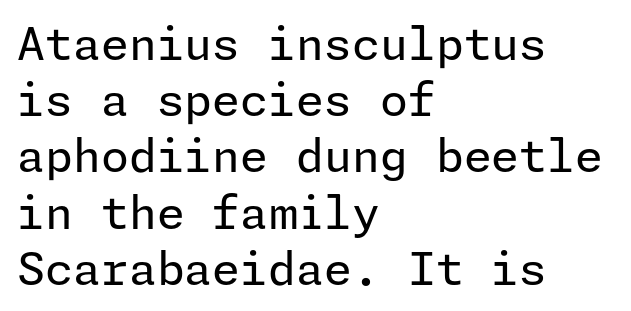
Q: Is the text bold? A: No.
Q: Is the text italic (slanted)? A: No, it is upright.
Q: Is the typeface a serif or a sans-serif typeface? A: Sans-serif.
Q: Is the text underlined? A: No.
Q: How is the paragraph aligned? A: Left-aligned.
Q: Is the spacing between letters normal or unusually wide? A: Normal.
Q: Is the spacing between lines tight, normal or loose? A: Normal.
Q: Width (condensed, normal, or wide)? A: Normal.
Q: Stroke contrast? A: Low.
Q: x-height? A: Medium.
